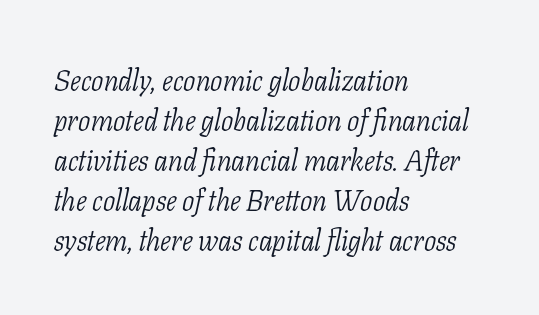
I'd call this a serif setting — the letters wear small feet. Lines of text with bare space underneath. A quiet, ordinary-to-light weight characterises the typeface. Default kerning and tracking; the words read as compact shapes. Each new line begins a customary step beneath the previous one. Varying glyph widths throughout — classic text-font behaviour.
